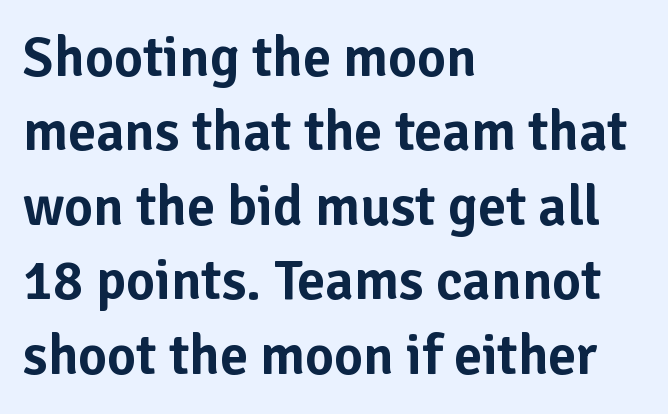
{"serif": "no", "italic": "no", "width": "normal", "stroke_contrast": "low", "x_height": "medium", "monospaced": "no", "underline": "no", "align": "left", "line_spacing": "normal", "line_spacing_ratio": 1.33, "letter_spacing": "normal", "letter_spacing_em": 0.0, "glyph_px": 56}
